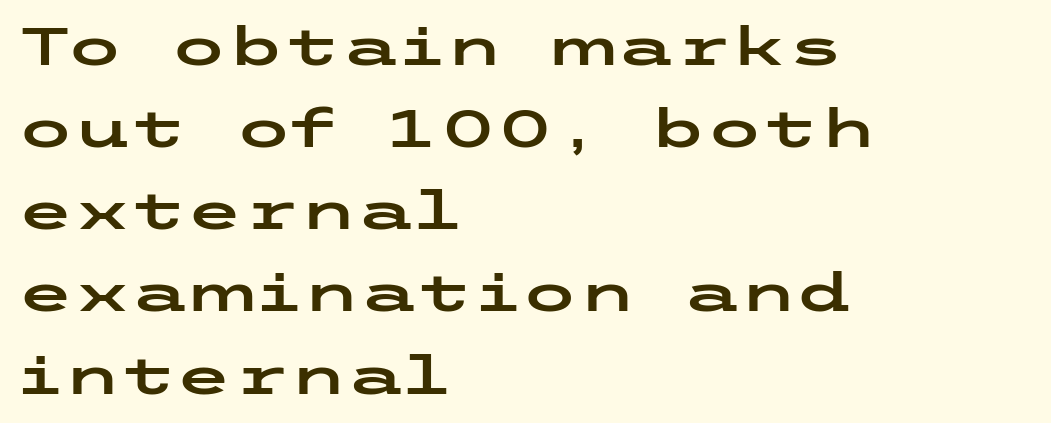
Is the block centered? No — it sits flush against the left margin. Observe the absence of serifs on each vertical stroke in this sample. How would I describe the line gaps? Plain and ordinary. Spacing between characters is what you'd get straight out of the box. Words float on clear page, feet unadorned.
